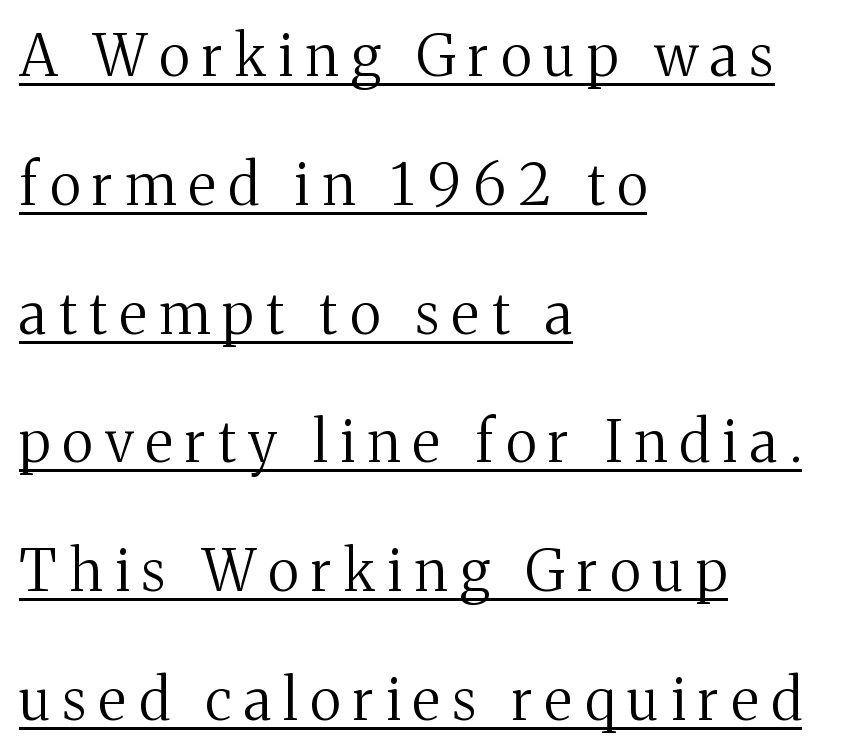
{"serif": "yes", "italic": "no", "bold": "no", "weight": "regular", "width": "normal", "stroke_contrast": "medium", "x_height": "medium", "monospaced": "no", "underline": "yes", "align": "left", "line_spacing": "loose", "line_spacing_ratio": 2.26, "letter_spacing": "wide", "letter_spacing_em": 0.22, "glyph_px": 57}
